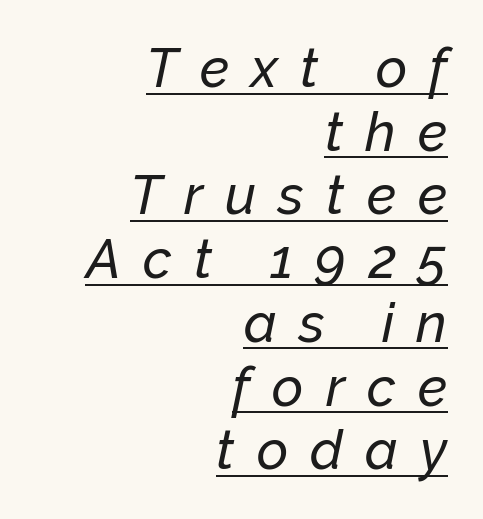
The image shows 54 px text type, italic (leaning right); set right-aligned, line spacing 1.18x, unusually wide letter spacing (+0.41 em), underlined; low stroke contrast and a medium x-height.
